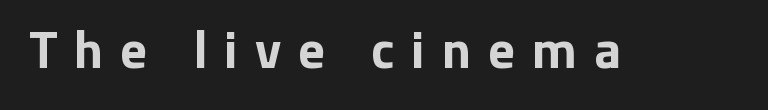
Q: Is the text bold? A: Yes.
Q: Is the text italic (slanted)? A: No, it is upright.
Q: Is the typeface a serif or a sans-serif typeface? A: Sans-serif.
Q: Is the text underlined? A: No.
Q: Is the spacing between letters normal or unusually wide? A: Unusually wide.
Q: Width (condensed, normal, or wide)? A: Normal.
Q: Stroke contrast? A: Low.
Q: x-height? A: Medium.
Q: Monospaced? A: No.
